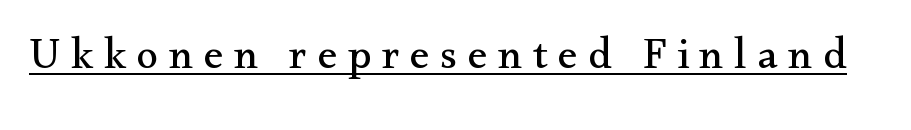
Here the designer chose a conventional face with non-uniform glyph widths. Underlined type. Between one letter and the next there's a generous, obvious gap. A serif font was chosen for this passage. A roman cut, with each character standing at attention.
